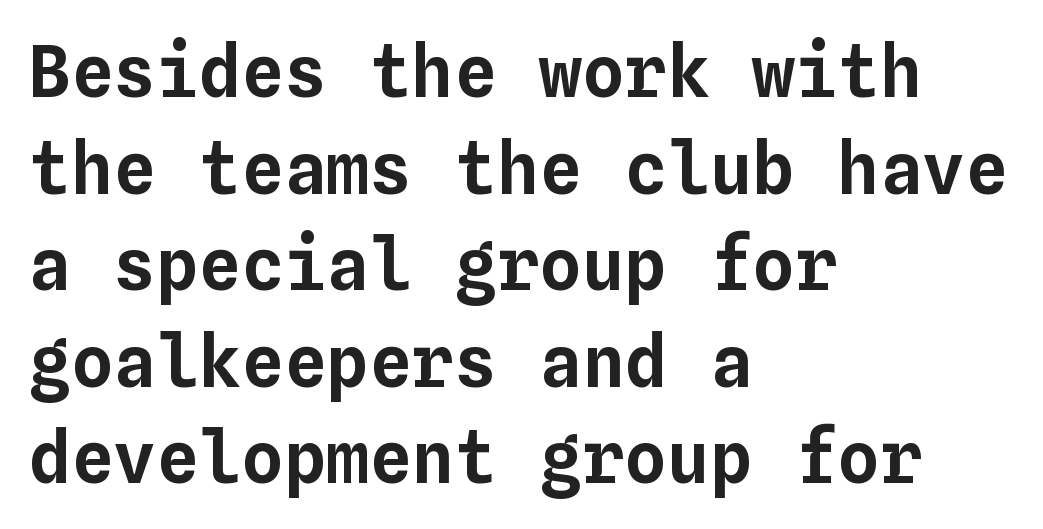
Q: Is the text italic (slanted)? A: No, it is upright.
Q: Is the text underlined? A: No.
Q: How is the paragraph aligned? A: Left-aligned.
Q: Is the spacing between letters normal or unusually wide? A: Normal.
Q: Is the spacing between lines tight, normal or loose? A: Normal.
Q: Width (condensed, normal, or wide)? A: Normal.
Q: Stroke contrast? A: Low.
Q: x-height? A: Medium.
Q: Monospaced? A: Yes.
